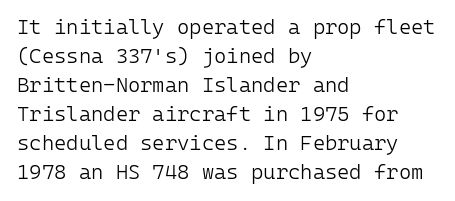
The image shows 21 px text type, upright; set left-aligned, normal line spacing (1.38x), normal letter spacing, not underlined.
